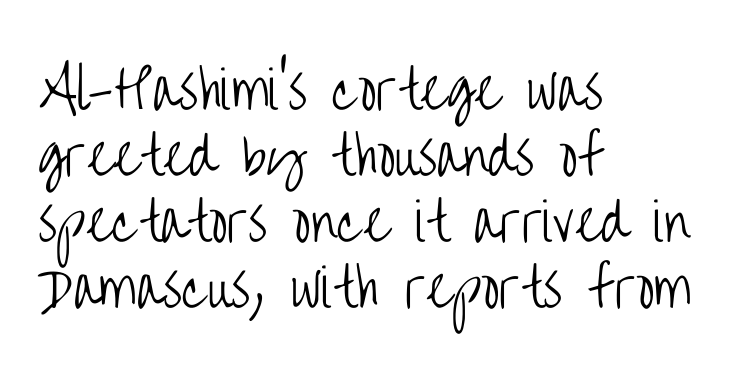
The image shows 52 px light, condensed sans-serif type, upright; set left-aligned, normal line spacing (1.27x), normal letter spacing, not underlined; low stroke contrast and a large x-height.
